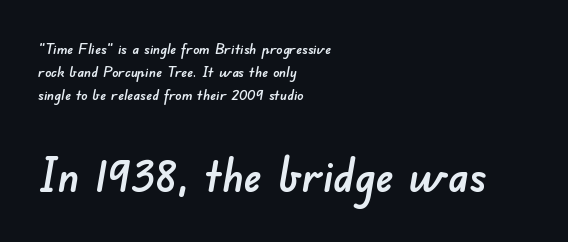
Q: Is the typeface a serif or a sans-serif typeface? A: Sans-serif.
Q: Is the text underlined? A: No.
Q: How is the paragraph aligned? A: Left-aligned.
Q: Is the spacing between letters normal or unusually wide? A: Normal.
Q: Is the spacing between lines tight, normal or loose? A: Normal.
Q: Which block of text is set in a larger size, the first (top) or the second (bottom)? A: The second (bottom) one.
Q: Width (condensed, normal, or wide)? A: Normal.
Q: Stroke contrast? A: Low.
Q: x-height? A: Small.
Q: Monospaced? A: No.
